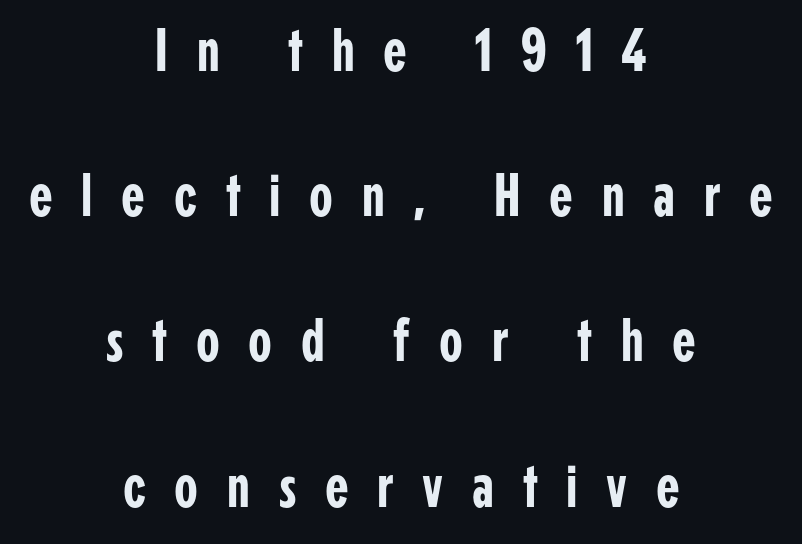
This is sans-serif lettering, the kind often seen on screens and signage. Characters follow at a spacing far wider than the type designer built in. Think of a printed novel: that variable character pitch is what you see here. Rule under the text: the space is simply empty. These lines were composed using upright roman letters. Interline gaps are noticeably wide in this sample.
